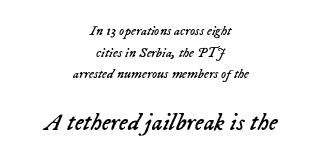
{"italic": "yes", "lean": "right", "slant_degrees": 23, "bold": "no", "underline": "no", "align": "center", "line_spacing": "normal", "line_spacing_ratio": 1.55, "letter_spacing": "normal", "letter_spacing_em": 0.0, "larger_block": "second", "size_ratio": 1.79, "glyph_px": 25}
